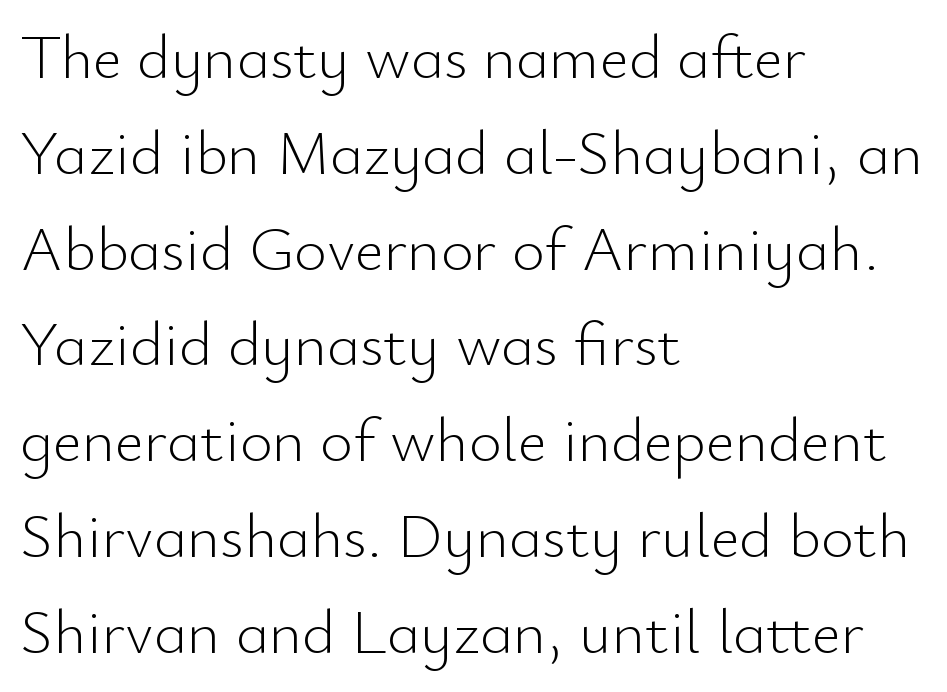
{"serif": "no", "italic": "no", "bold": "no", "weight": "light", "width": "normal", "stroke_contrast": "low", "x_height": "small", "monospaced": "no", "underline": "no", "align": "left", "line_spacing": "normal", "line_spacing_ratio": 1.52, "letter_spacing": "normal", "letter_spacing_em": 0.0, "glyph_px": 63}
